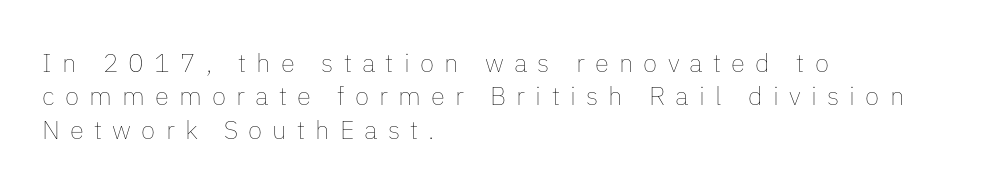
Each word looks stretched out because of the extra space between its letters. Nobody drew a line under any word here. The letters look calm and open, with moderate or lighter stems. The rendering uses a moderate line-height, typical for paragraphs. Quick note: not italic, upright. Teacher's note: observe the even left margin — that is flush-left alignment.
